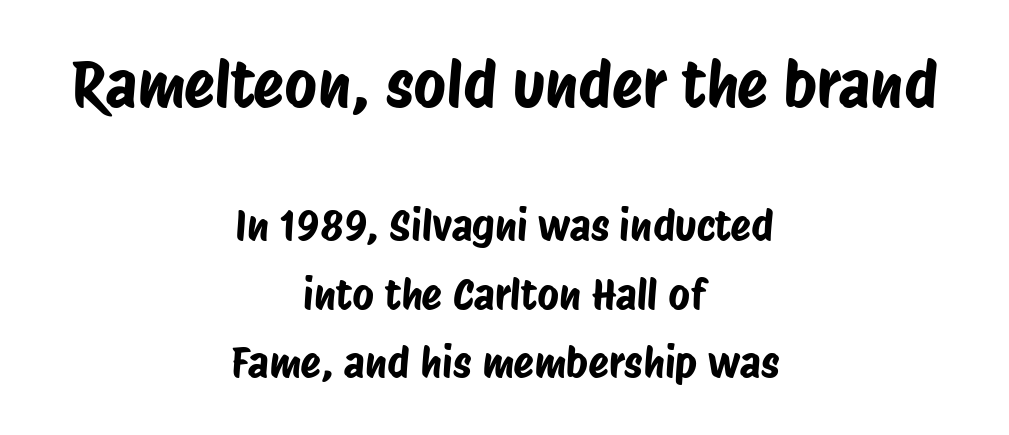
The image shows 63 px condensed sans-serif type; set centered, normal line spacing (1.63x), normal letter spacing, not underlined; the first (top) block is 1.5x larger; low stroke contrast and a large x-height.
